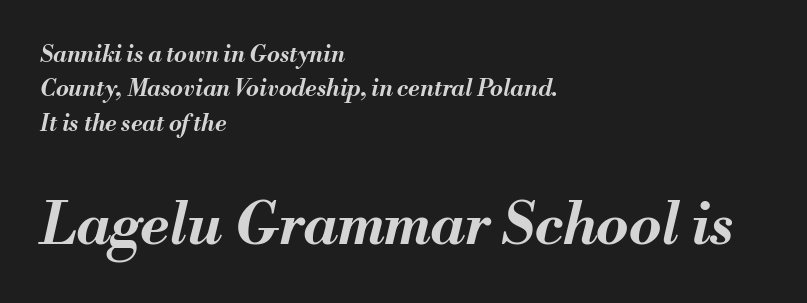
{"italic": "yes", "lean": "right", "slant_degrees": 13, "bold": "yes", "weight": "bold", "width": "normal", "stroke_contrast": "medium", "x_height": "small", "monospaced": "no", "underline": "no", "align": "left", "line_spacing": "normal", "line_spacing_ratio": 1.5, "letter_spacing": "normal", "letter_spacing_em": 0.0, "larger_block": "second", "size_ratio": 2.52, "glyph_px": 58}
